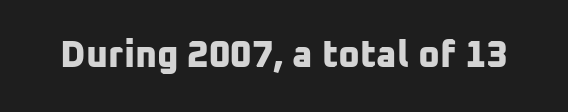
Q: Is the text bold? A: Yes.
Q: Is the typeface a serif or a sans-serif typeface? A: Sans-serif.
Q: Is the text underlined? A: No.
Q: Is the spacing between letters normal or unusually wide? A: Normal.
Q: Width (condensed, normal, or wide)? A: Normal.
Q: Stroke contrast? A: Low.
Q: x-height? A: Medium.
Q: Monospaced? A: No.
